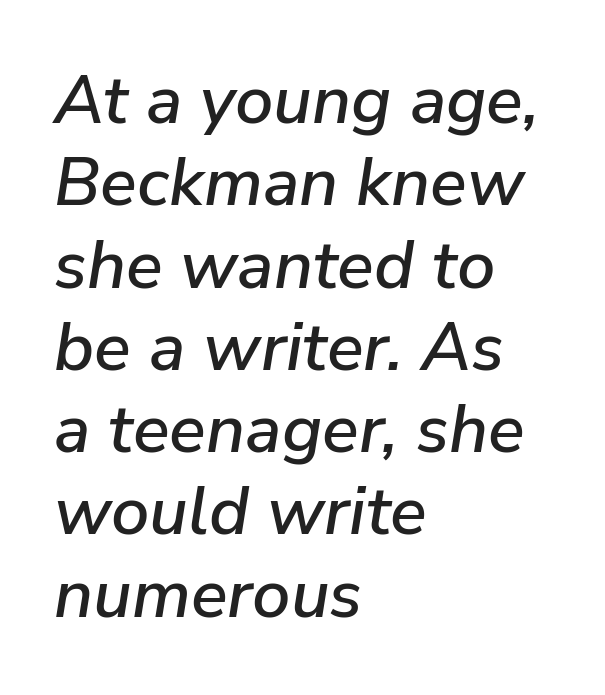
Does the lettering tilt? It does — this is italic. These lines keep a tight, regular rhythm from letter to letter. Do the characters align in a grid? No, the font is proportional. The lines are quadded left.
